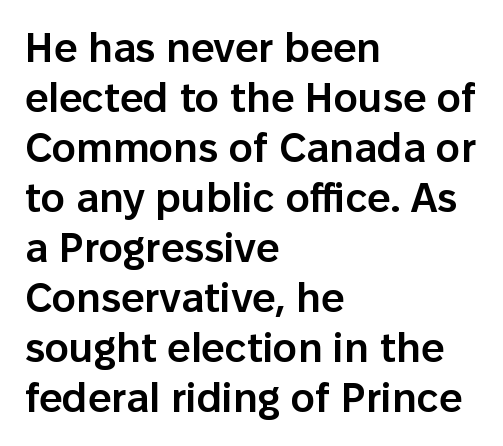
Q: Is the text bold? A: Semi-bold.
Q: Is the text italic (slanted)? A: No, it is upright.
Q: Is the typeface a serif or a sans-serif typeface? A: Sans-serif.
Q: Is the text underlined? A: No.
Q: How is the paragraph aligned? A: Left-aligned.
Q: Is the spacing between letters normal or unusually wide? A: Normal.
Q: Width (condensed, normal, or wide)? A: Normal.
Q: Stroke contrast? A: Low.
Q: x-height? A: Medium.
Q: Monospaced? A: No.
